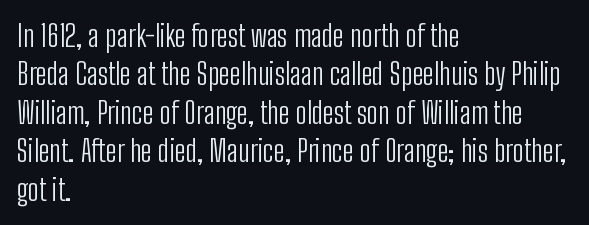
The letterforms sit shoulder to shoulder at normal distance. A normal amount of white space separates one row of letters from the next. Does the lettering tilt? It doesn't — this is upright. Font category for this specimen: sans-serif. This sample has the flowing, uneven cadence of proportional lettering. The ragged edge is on the right, which tells us the setting is flush left.
